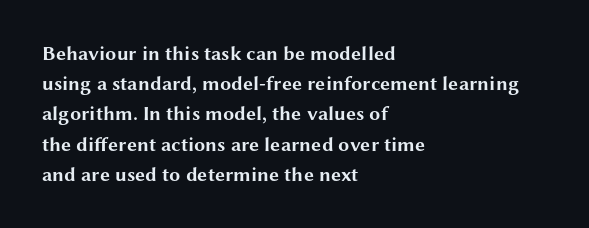
Where is the straight margin? On the left. Between one letter and the next there's only the usual sliver of space. Is there any slant? The stems are plumb. Every letter is thick-stroked: bold, no question.
